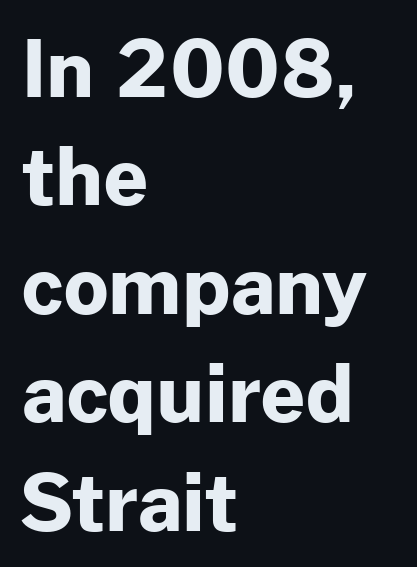
{"serif": "no", "italic": "no", "bold": "yes", "weight": "bold", "width": "normal", "stroke_contrast": "low", "x_height": "medium", "monospaced": "no", "underline": "no", "align": "left", "line_spacing": "normal", "line_spacing_ratio": 1.39, "letter_spacing": "normal", "letter_spacing_em": 0.0, "glyph_px": 78}
